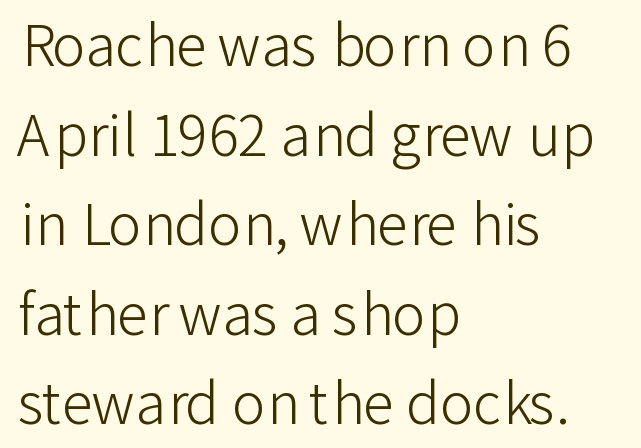
{"serif": "no", "italic": "no", "bold": "no", "weight": "light", "width": "normal", "stroke_contrast": "low", "x_height": "medium", "monospaced": "no", "underline": "no", "align": "left", "line_spacing": "normal", "line_spacing_ratio": 1.6, "letter_spacing": "normal", "letter_spacing_em": 0.0, "glyph_px": 56}
